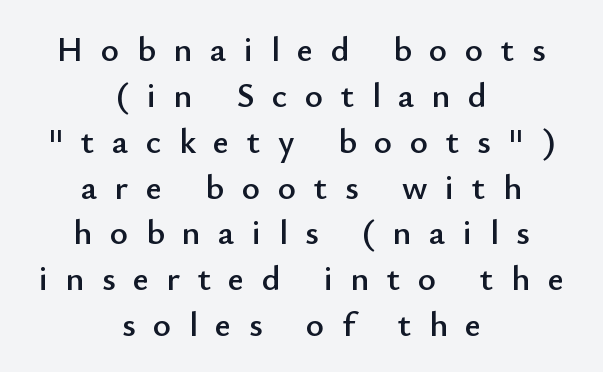
{"serif": "no", "italic": "no", "width": "normal", "stroke_contrast": "low", "x_height": "small", "monospaced": "no", "underline": "no", "align": "center", "line_spacing": "normal", "line_spacing_ratio": 1.31, "letter_spacing": "wide", "letter_spacing_em": 0.5, "glyph_px": 35}
